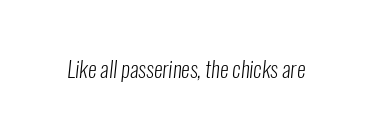
Students, note that the glyphs here touch the page at normal intervals. Any mark beneath the type? The region is blank. Is this a heavy cut? Hardly; it is regular or lighter.
